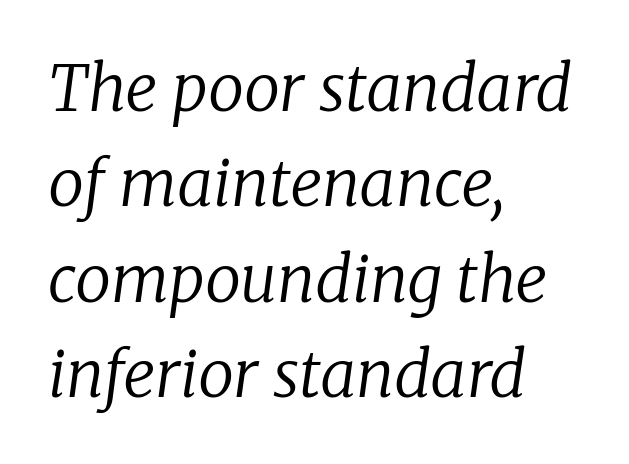
A student would call this left alignment; a typographer would say flush left, rag right. Here the designer chose a conventional face with non-uniform glyph widths. The words here are not underlined. The line texture is even and compact thanks to regular tracking. Each new line begins a customary step beneath the previous one.
